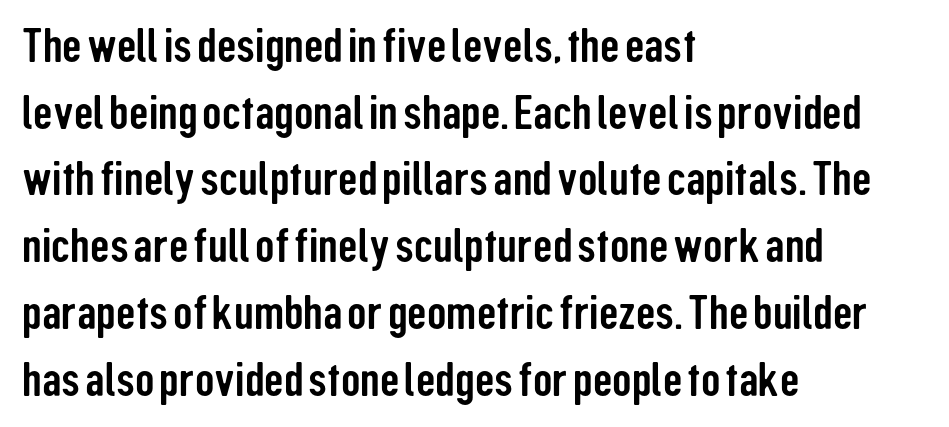
{"serif": "no", "italic": "no", "width": "condensed", "stroke_contrast": "low", "x_height": "medium", "monospaced": "no", "underline": "no", "align": "left", "line_spacing": "normal", "line_spacing_ratio": 1.39, "letter_spacing": "normal", "letter_spacing_em": 0.0, "glyph_px": 48}
